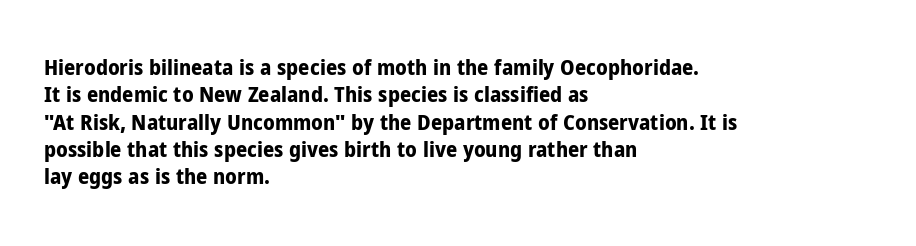
The image shows 22 px bold type, upright; set left-aligned, line spacing 1.24x, normal letter spacing, not underlined.
